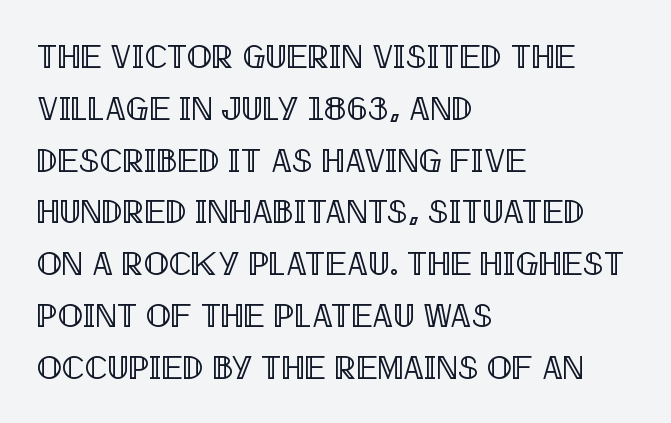
Glance below the letters and you will spot only blank space. Tracking value appears to be zero — textbook default spacing. Rendered with straight, roman letterforms. Think of a printed novel: that variable character pitch is what you see here.
